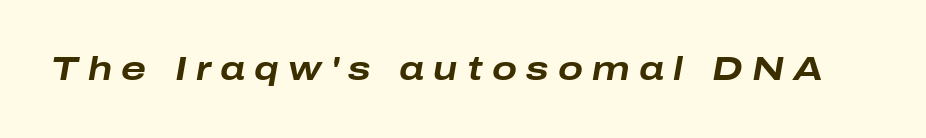
The image shows 33 px bold, wide type, italic (leaning right); set unusually wide letter spacing (+0.28 em), not underlined; low stroke contrast and a medium x-height.
